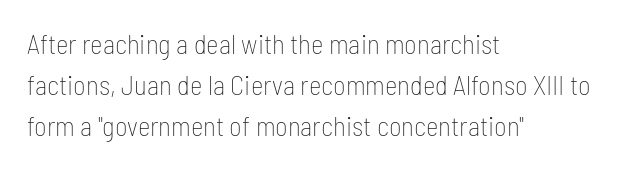
The image shows 27 px text type, upright; set left-aligned, normal line spacing (1.51x), normal letter spacing, not underlined.
